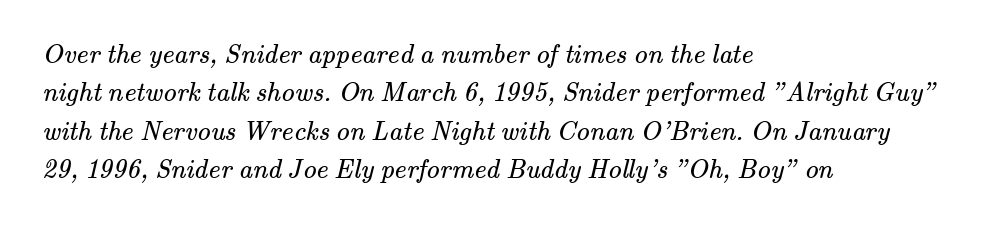
Typeset ragged right — the left edge is the straight one. Clear beneath every line of the passage. Vertically, the passage feels balanced, rows spaced as you'd expect. Letter spacing: default. Bold? No — there's no thickening of the strokes.
